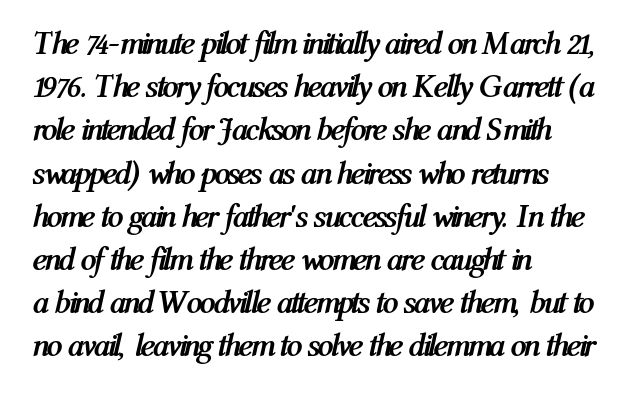
Is this a fixed-width face? No — the glyphs have proportional, varying widths. Look at the tracking — it's just the regular setting, nothing added. The letters are slanted; this is an italic face. Letters rest on an invisible, unmarked baseline. How would I describe the line gaps? Plain and ordinary.
